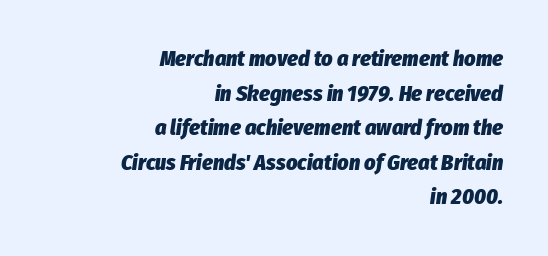
The image shows 22 px bold type, italic (leaning right); set right-aligned, normal line spacing (1.57x), normal letter spacing, not underlined.
